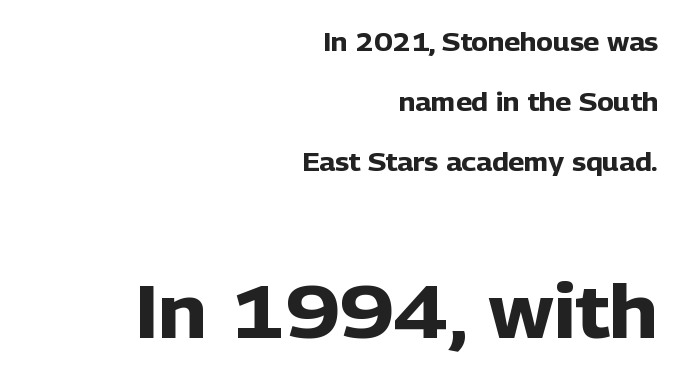
The foot of each line stays bare and open. The designer gave the closing block more size than the opening block. The rendering uses natural spacing where letterforms have individual widths. Emphasis by weight is at full strength: bold. These lines are composed in type without serifs.
